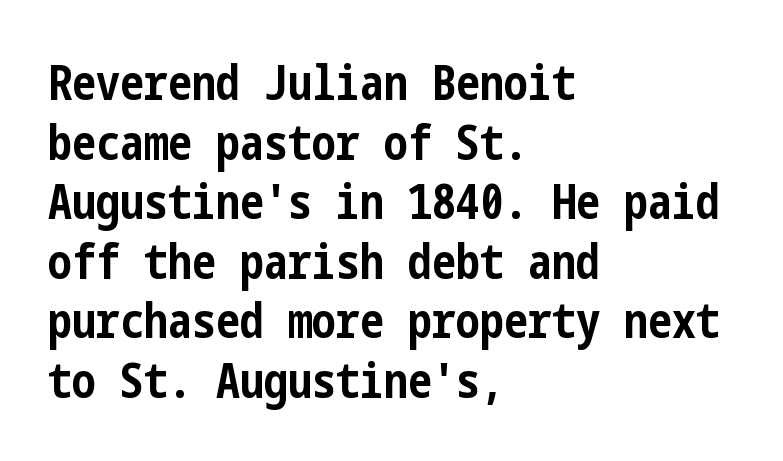
Q: Is the text bold? A: Yes.
Q: Is the text italic (slanted)? A: No, it is upright.
Q: Is the typeface a serif or a sans-serif typeface? A: Sans-serif.
Q: Is the text underlined? A: No.
Q: How is the paragraph aligned? A: Left-aligned.
Q: Is the spacing between letters normal or unusually wide? A: Normal.
Q: Width (condensed, normal, or wide)? A: Condensed.
Q: Stroke contrast? A: Low.
Q: x-height? A: Medium.
